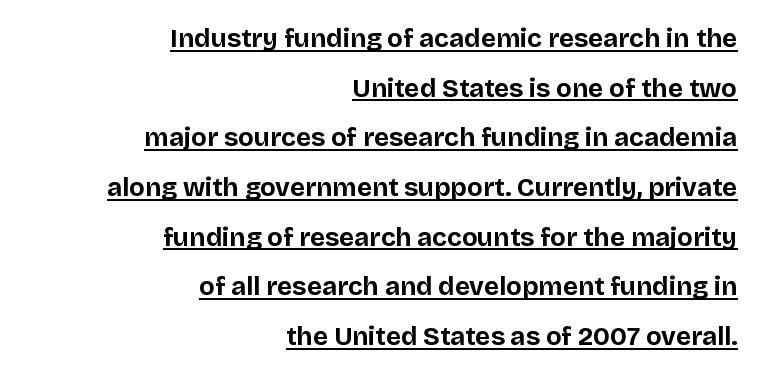
{"italic": "no", "bold": "yes", "underline": "yes", "align": "right", "line_spacing": "loose", "line_spacing_ratio": 1.91, "letter_spacing": "normal", "letter_spacing_em": 0.0, "glyph_px": 26}
